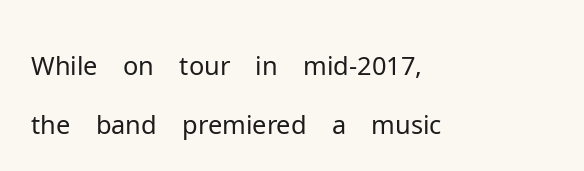
The image shows 52 px light sans-serif type, upright; set left-aligned, tight line spacing (1.13x), normal letter spacing, not underlined; low stroke contrast and a medium x-height.
